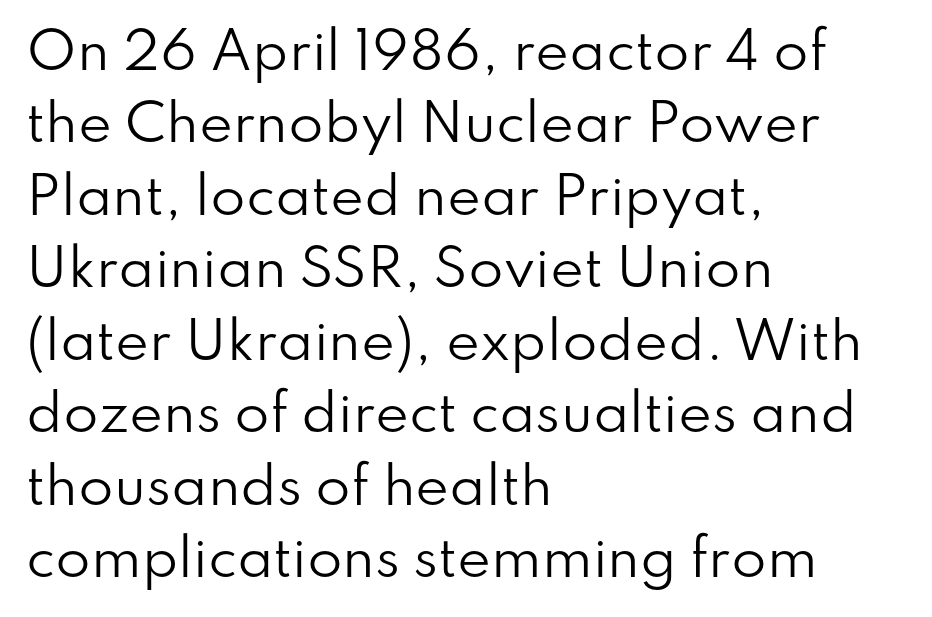
Q: Is the text bold? A: No.
Q: Is the text italic (slanted)? A: No, it is upright.
Q: Is the typeface a serif or a sans-serif typeface? A: Sans-serif.
Q: Is the text underlined? A: No.
Q: How is the paragraph aligned? A: Left-aligned.
Q: Is the spacing between letters normal or unusually wide? A: Normal.
Q: Is the spacing between lines tight, normal or loose? A: Normal.
Q: Width (condensed, normal, or wide)? A: Normal.
Q: Stroke contrast? A: Low.
Q: x-height? A: Small.
Q: Monospaced? A: No.
